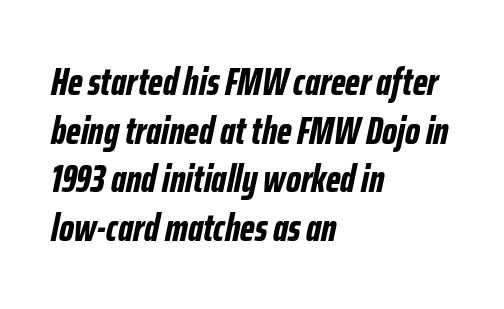
{"italic": "yes", "lean": "right", "slant_degrees": 12, "bold": "yes", "weight": "bold", "width": "condensed", "stroke_contrast": "low", "x_height": "medium", "monospaced": "no", "underline": "no", "align": "left", "line_spacing": "normal", "line_spacing_ratio": 1.28, "letter_spacing": "normal", "letter_spacing_em": 0.0, "glyph_px": 38}
